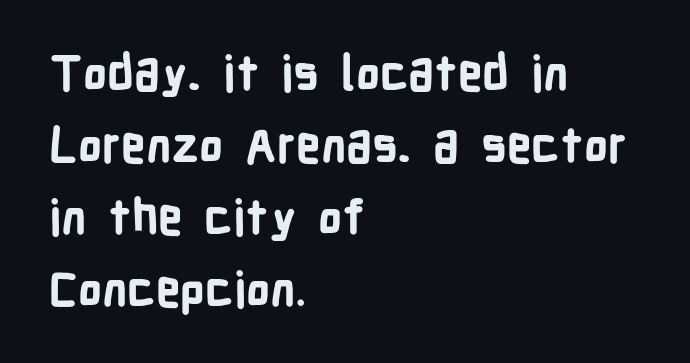
Visually the block forms a straight wall on the left and a jagged coastline on the right. Horizontal bands of white between lines are of average thickness. The lettering stays uniformly vertical, giving the passage a roman look. Short note: letters normally spaced.
